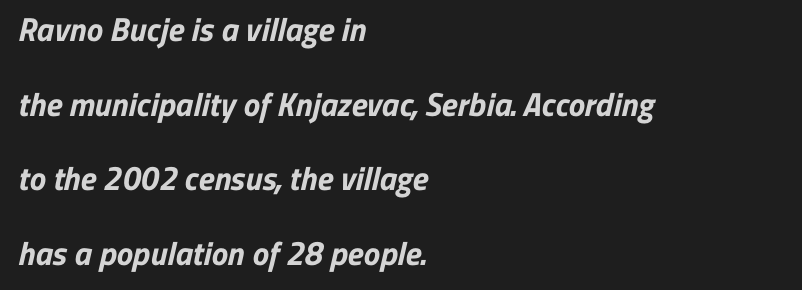
{"serif": "no", "bold": "yes", "weight": "bold", "width": "normal", "stroke_contrast": "low", "x_height": "medium", "monospaced": "no", "underline": "no", "align": "left", "line_spacing": "loose", "line_spacing_ratio": 2.26, "letter_spacing": "normal", "letter_spacing_em": 0.0, "glyph_px": 33}
